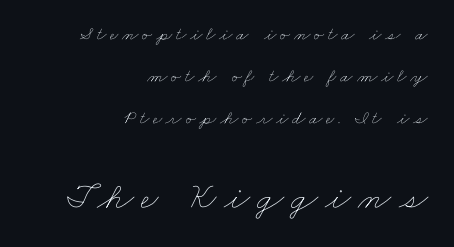
These lines are set flush right with a ragged left edge. Size contrast runs from small at the top to large at the bottom. The weight would be labelled regular, book, light, or lighter still. The space between consecutive lines is lavish. Is this a fixed-width face? No — the glyphs have proportional, varying widths.
